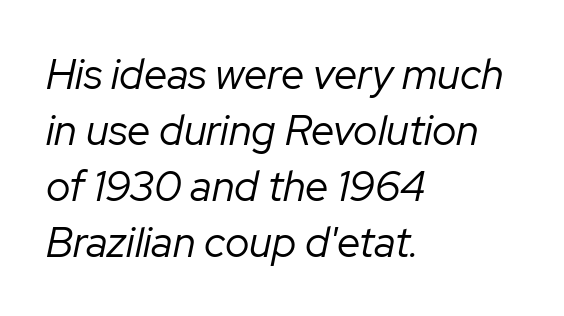
Q: Is the text bold? A: No.
Q: Is the text italic (slanted)? A: Yes, it leans right by about 12 degrees.
Q: Is the text underlined? A: No.
Q: How is the paragraph aligned? A: Left-aligned.
Q: Is the spacing between letters normal or unusually wide? A: Normal.
Q: Is the spacing between lines tight, normal or loose? A: Normal.
Q: Width (condensed, normal, or wide)? A: Normal.
Q: Stroke contrast? A: Low.
Q: x-height? A: Medium.
Q: Monospaced? A: No.
